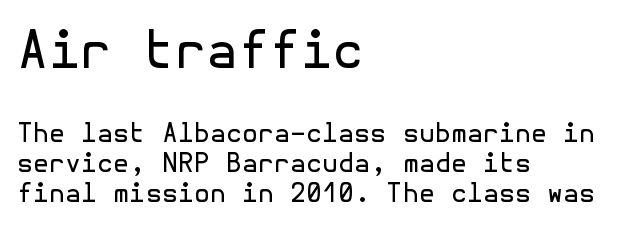
{"serif": "no", "italic": "no", "bold": "no", "weight": "regular", "width": "normal", "x_height": "medium", "underline": "no", "align": "left", "line_spacing": "tight", "line_spacing_ratio": 1.15, "letter_spacing": "normal", "letter_spacing_em": 0.0, "larger_block": "first", "size_ratio": 1.96, "glyph_px": 51}
